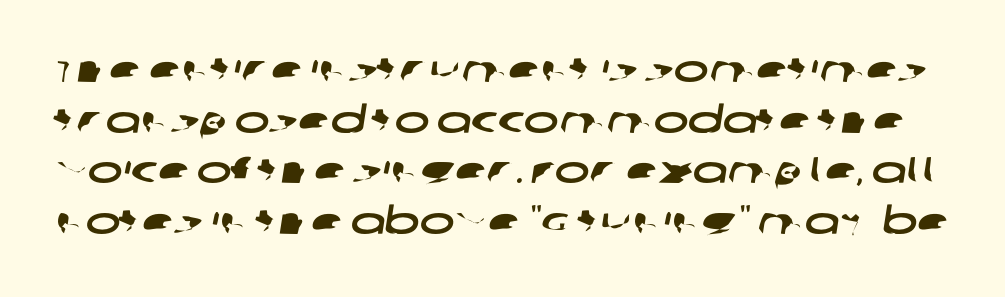
The image shows 37 px wide sans-serif type; set normal line spacing (1.37x), normal letter spacing, not underlined; low stroke contrast and a large x-height.
